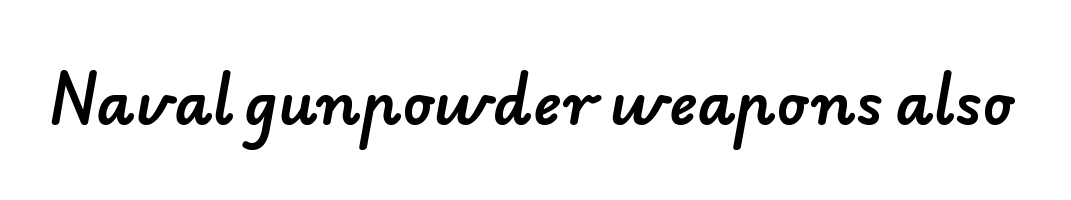
The image shows 60 px sans-serif type; set normal letter spacing, not underlined; low stroke contrast and a small x-height.
